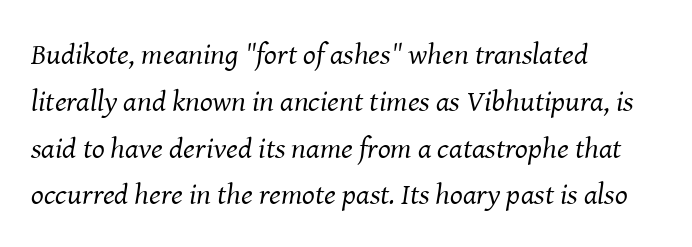
{"serif": "yes", "italic": "yes", "lean": "right", "slant_degrees": 8, "bold": "no", "weight": "regular", "width": "normal", "stroke_contrast": "medium", "x_height": "medium", "monospaced": "no", "underline": "no", "align": "left", "line_spacing": "normal", "line_spacing_ratio": 1.56, "letter_spacing": "normal", "letter_spacing_em": 0.0, "glyph_px": 30}
